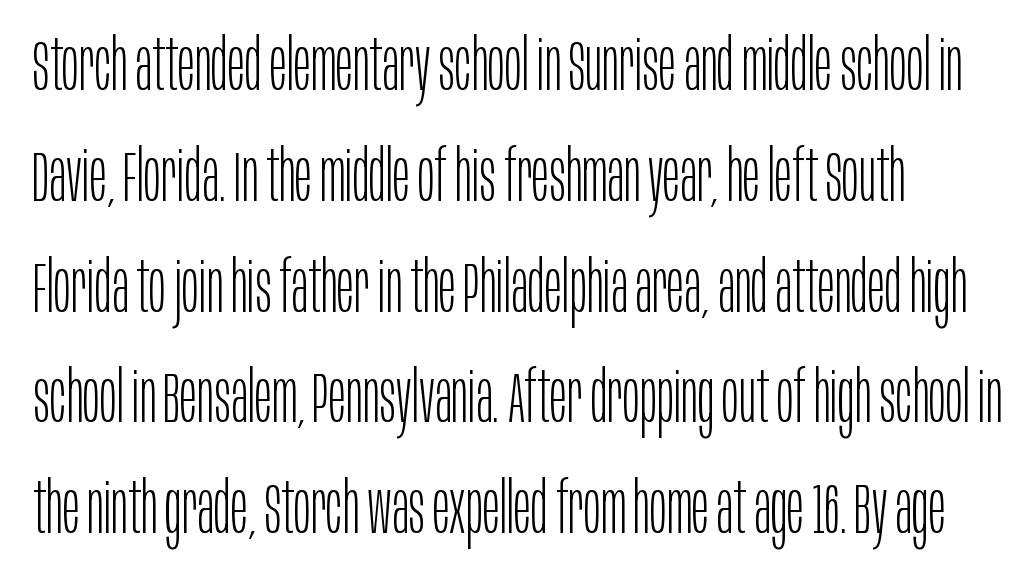
Proportional: the letters do not fall into vertical columns. These lines stack with their left ends in a neat column. The font's upright variant was chosen for this text. Stroke terminals: plain, sans-serif.
